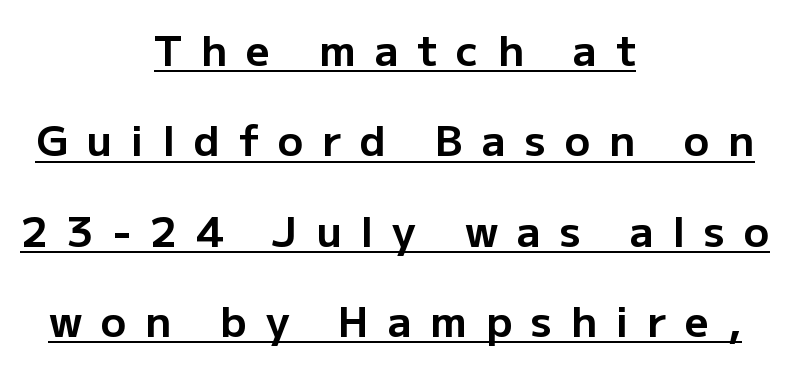
The image shows 42 px bold sans-serif type, upright; set centered, loose line spacing (2.15x), unusually wide letter spacing (+0.45 em), underlined; low stroke contrast and a medium x-height.
